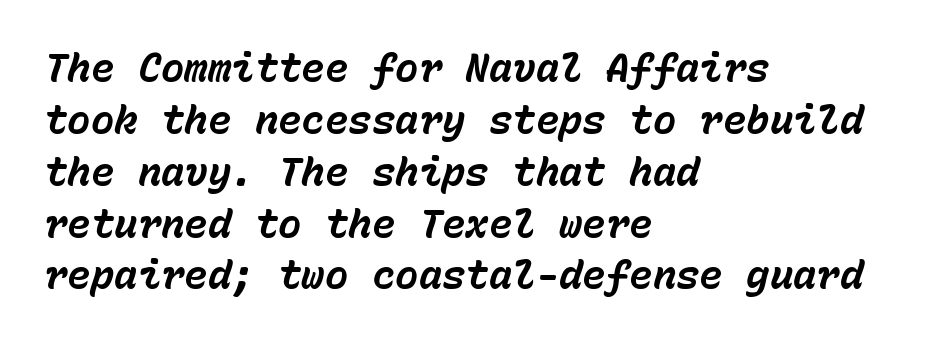
{"italic": "yes", "lean": "right", "slant_degrees": 15, "bold": "yes", "weight": "bold", "width": "normal", "stroke_contrast": "low", "x_height": "medium", "monospaced": "yes", "underline": "no", "align": "left", "line_spacing": "normal", "line_spacing_ratio": 1.33, "letter_spacing": "normal", "letter_spacing_em": 0.0, "glyph_px": 39}
